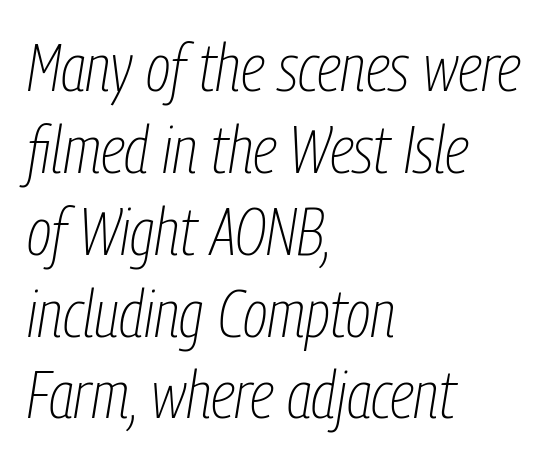
Q: Is the text bold? A: No.
Q: Is the text italic (slanted)? A: Yes, it leans right by about 9 degrees.
Q: Is the text underlined? A: No.
Q: How is the paragraph aligned? A: Left-aligned.
Q: Is the spacing between letters normal or unusually wide? A: Normal.
Q: Width (condensed, normal, or wide)? A: Condensed.
Q: Stroke contrast? A: Low.
Q: x-height? A: Medium.
Q: Monospaced? A: No.
